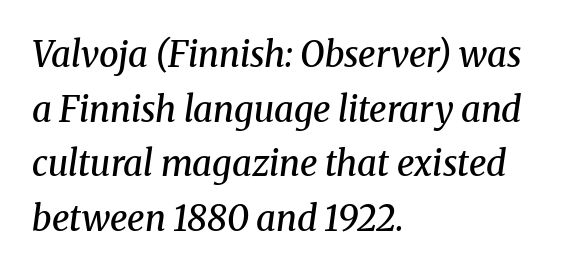
Line spacing here is normal. Old-style or modern, the face here clearly has serifs. Tall strokes in this sample are angled rather than plumb. This is the in-between weight designers call semibold or demi.
